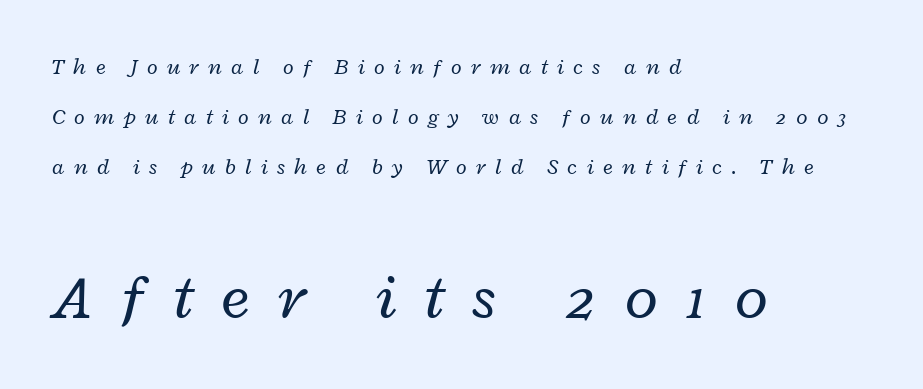
The image shows 65 px regular-weight, wide type, italic (leaning right); set left-aligned, loose line spacing (2.27x), unusually wide letter spacing (+0.43 em), not underlined; the second (bottom) block is 2.95x larger; low stroke contrast and a medium x-height.
